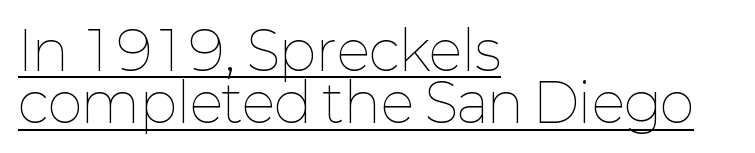
The image shows 54 px thin type, upright; set left-aligned, tight line spacing (0.97x), normal letter spacing, underlined; low stroke contrast and a medium x-height.
